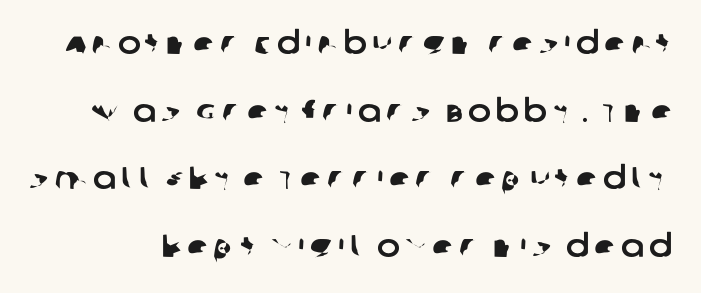
The image shows 31 px sans-serif type; set loose line spacing (2.18x), not underlined; low stroke contrast and a large x-height.
